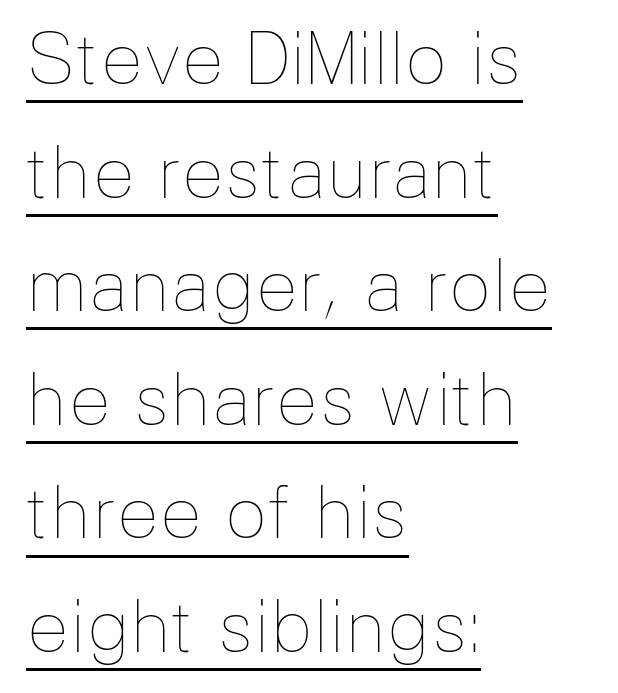
Is there much room between lines? A standard amount, neither cramped nor airy. The face used here is proportionally spaced, like ordinary book or web type. The text block is weighted toward the left margin, trailing off unevenly rightward. The lettering stays uniformly vertical, giving the passage a roman look. The letterforms sit at book weight or below. The type is set solid horizontally, with unmodified tracking.
